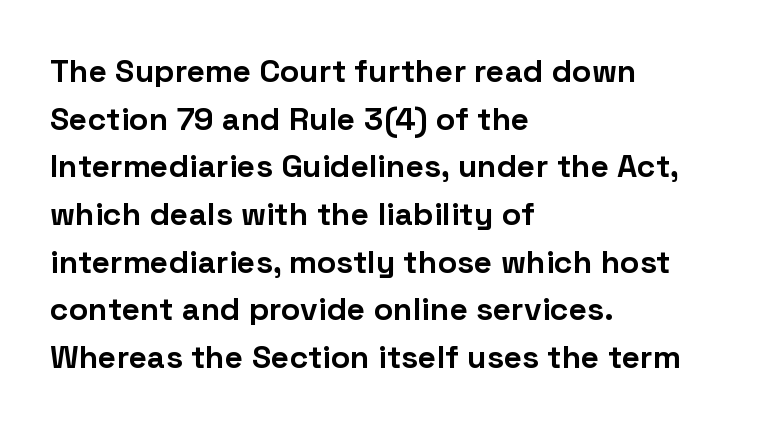
Serif or sans? Sans — the stroke terminals are bare. Visually the block forms a straight wall on the left and a jagged coastline on the right. The letterforms sit shoulder to shoulder at normal distance. Each letter keeps its own natural width here, so spacing adapts to shape. A roman cut, with each character standing at attention.
